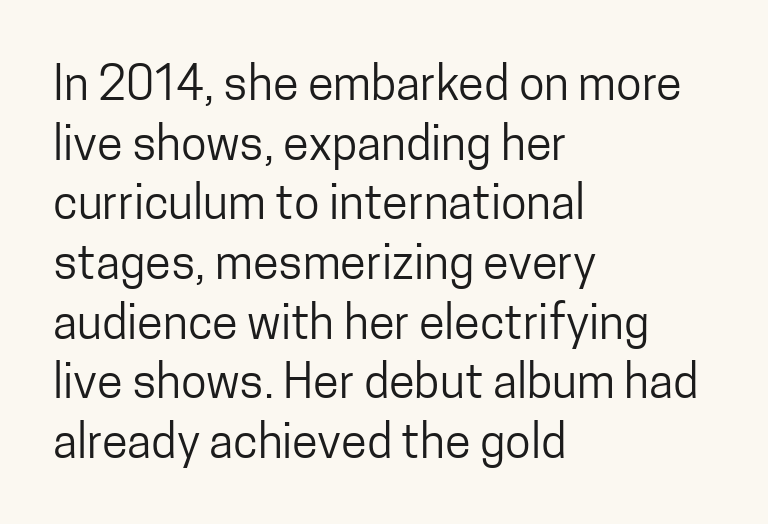
The image shows 47 px regular-weight, condensed sans-serif type, upright; set left-aligned, normal line spacing (1.27x), normal letter spacing, not underlined; low stroke contrast and a medium x-height.
